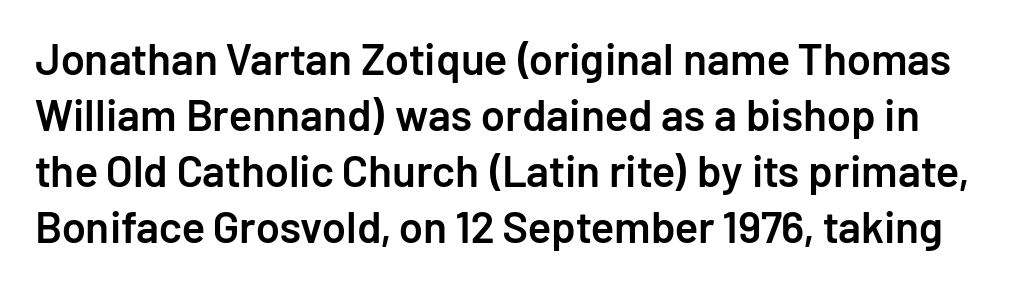
The image shows 44 px semibold sans-serif type, upright; set normal line spacing (1.27x), normal letter spacing, not underlined; low stroke contrast and a medium x-height.
